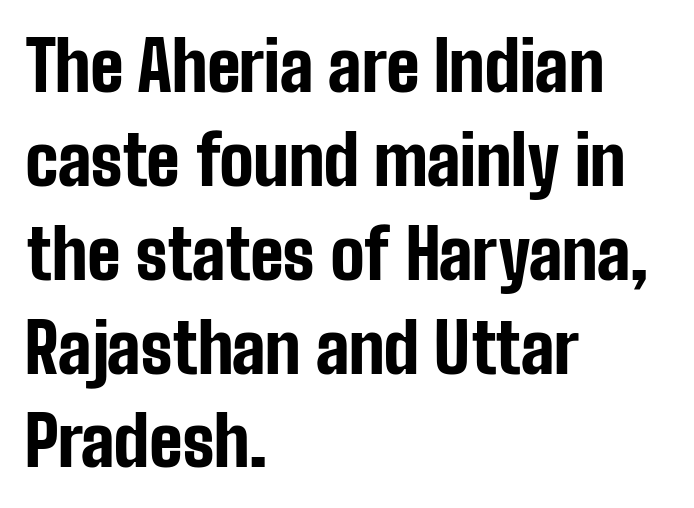
The paragraph has a hard left edge and a soft right edge. You could not count columns in this text — the font is proportionally spaced. The horizontal fit of the characters is conventional and even. What weight is shown? A full bold with thick strokes. Posture: upright roman. Descenders are the only things crossing below the line.
